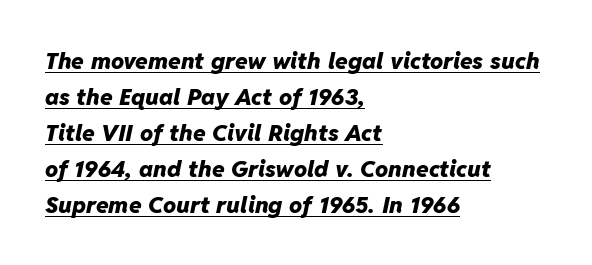
The image shows 23 px bold type, italic (leaning right); set left-aligned, normal line spacing (1.56x), normal letter spacing, underlined.
